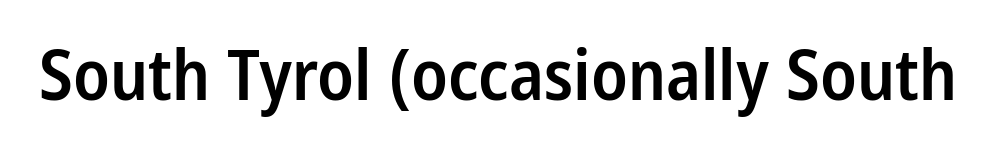
Q: Is the text bold? A: Semi-bold.
Q: Is the text italic (slanted)? A: No, it is upright.
Q: Is the typeface a serif or a sans-serif typeface? A: Sans-serif.
Q: Is the text underlined? A: No.
Q: Is the spacing between letters normal or unusually wide? A: Normal.
Q: Width (condensed, normal, or wide)? A: Condensed.
Q: Stroke contrast? A: Low.
Q: x-height? A: Medium.
Q: Monospaced? A: No.
